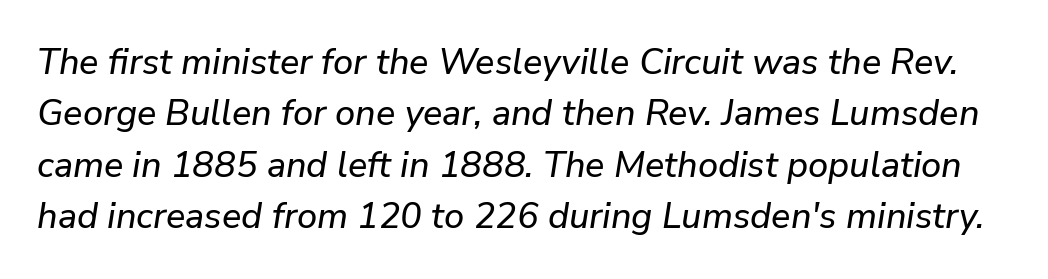
The image shows 36 px text type, italic (leaning right); set normal line spacing (1.43x), normal letter spacing, not underlined; low stroke contrast and a medium x-height.
